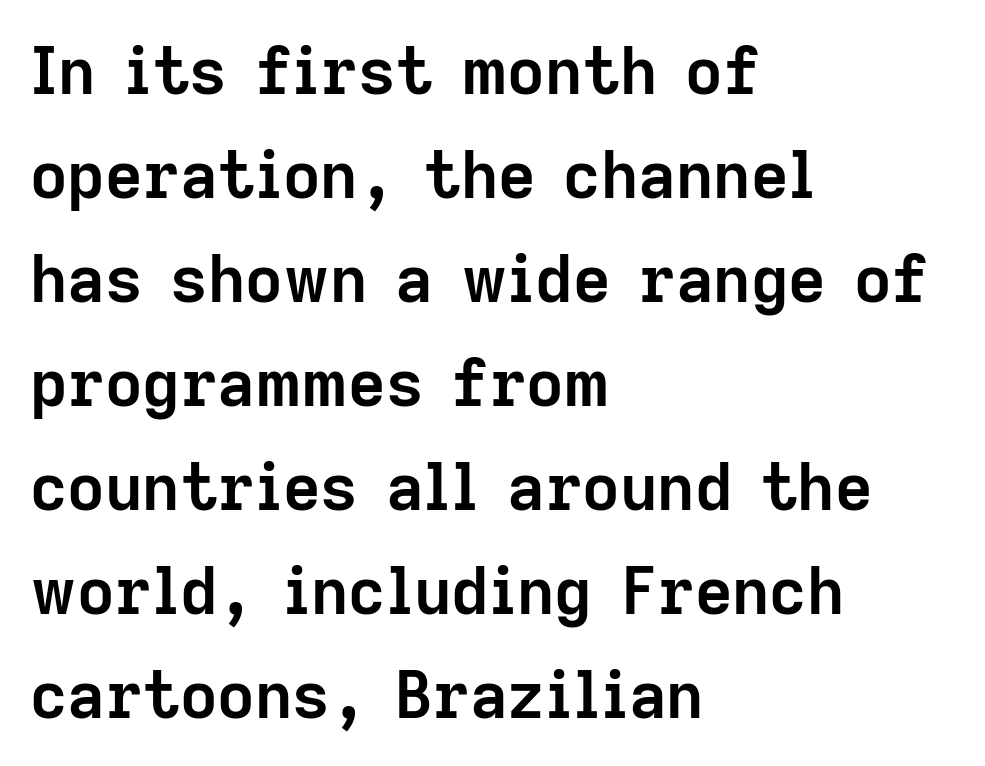
Heavy-handed strokes throughout: this text is bold. In terms of leading, this rendering sits right in the middle. If you drew a line through each stem, it would be perfectly vertical. Do the characters align in a grid? No, the font is proportional.
